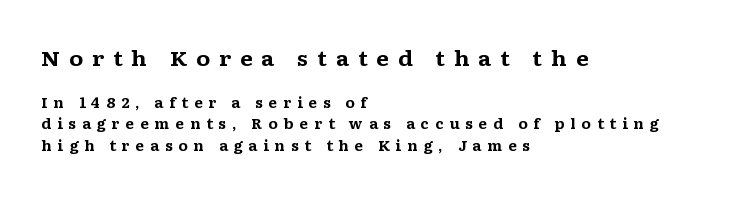
The image shows 21 px bold type, upright; set left-aligned, normal line spacing (1.56x), unusually wide letter spacing (+0.41 em), not underlined; the first (top) block is 1.5x larger.
